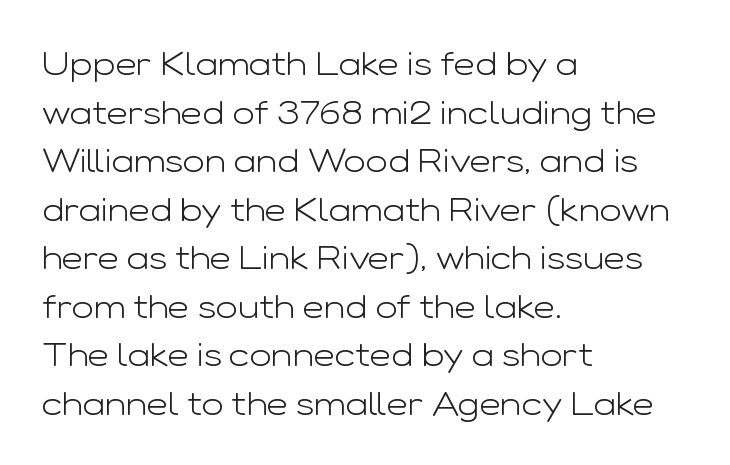
Q: Is the text bold? A: No.
Q: Is the text italic (slanted)? A: No, it is upright.
Q: Is the typeface a serif or a sans-serif typeface? A: Sans-serif.
Q: Is the text underlined? A: No.
Q: How is the paragraph aligned? A: Left-aligned.
Q: Is the spacing between letters normal or unusually wide? A: Normal.
Q: Is the spacing between lines tight, normal or loose? A: Normal.
Q: Width (condensed, normal, or wide)? A: Wide.
Q: Stroke contrast? A: Low.
Q: x-height? A: Medium.
Q: Monospaced? A: No.
